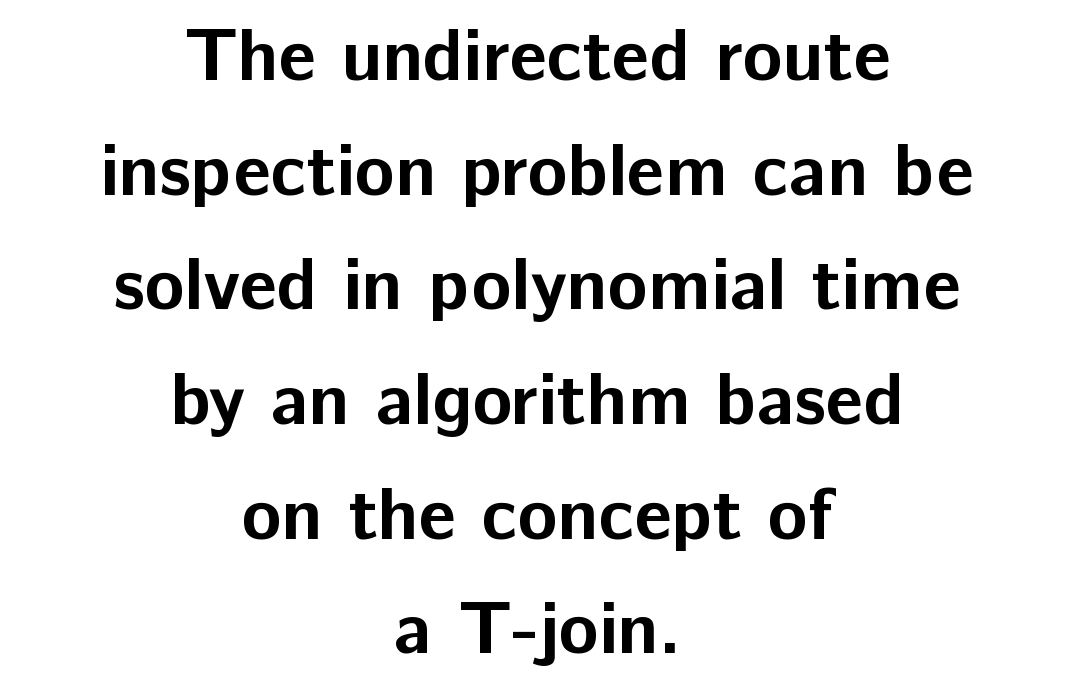
{"serif": "no", "italic": "no", "bold": "yes", "weight": "bold", "width": "normal", "stroke_contrast": "low", "x_height": "medium", "monospaced": "no", "underline": "no", "align": "center", "line_spacing": "normal", "line_spacing_ratio": 1.55, "letter_spacing": "normal", "letter_spacing_em": 0.0, "glyph_px": 74}
